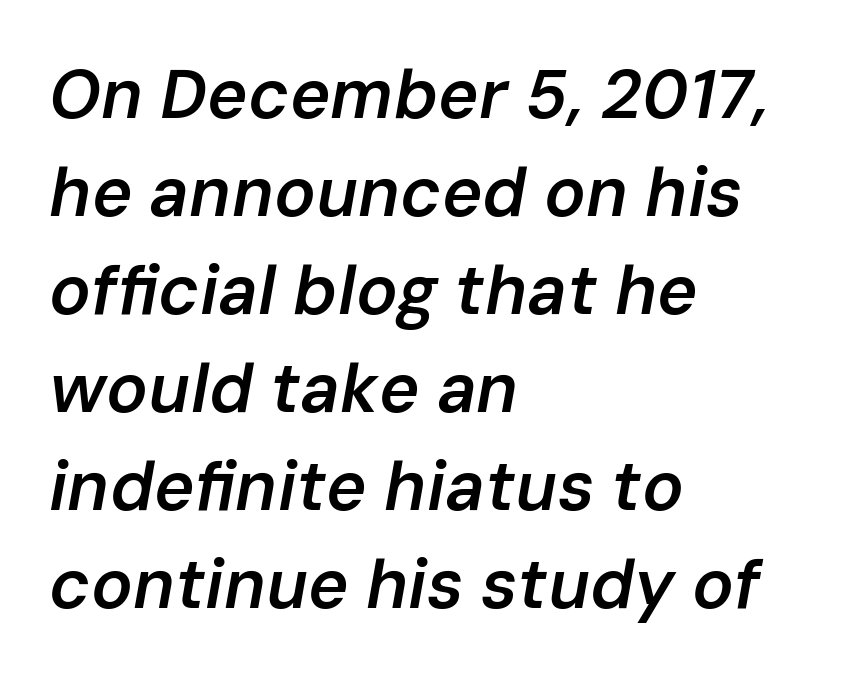
The image shows 69 px semibold type, italic (leaning right); set left-aligned, normal line spacing (1.42x), normal letter spacing, not underlined; low stroke contrast and a medium x-height.
